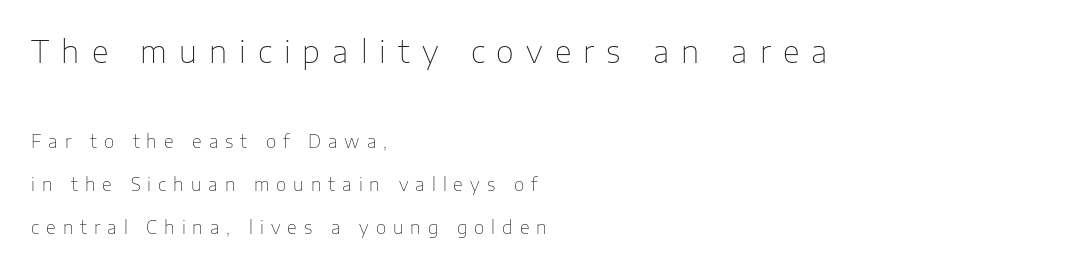
Think of a printed novel: that variable character pitch is what you see here. Characters remain perfectly vertical along every line. Descenders are the only things crossing below the line. The font family rendered here belongs to the sans-serif group. Heft: none added — not bold. In this sample the first text group is rendered at the bigger scale.
